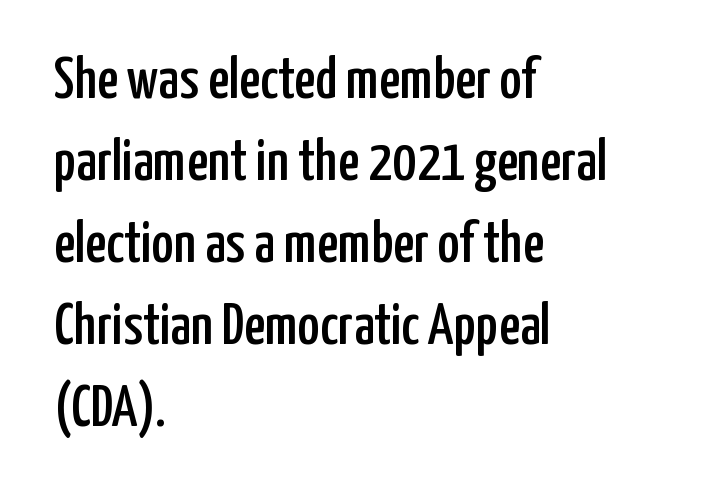
Q: Is the text italic (slanted)? A: No, it is upright.
Q: Is the typeface a serif or a sans-serif typeface? A: Sans-serif.
Q: Is the text underlined? A: No.
Q: How is the paragraph aligned? A: Left-aligned.
Q: Is the spacing between letters normal or unusually wide? A: Normal.
Q: Is the spacing between lines tight, normal or loose? A: Normal.
Q: Width (condensed, normal, or wide)? A: Condensed.
Q: Stroke contrast? A: Low.
Q: x-height? A: Medium.
Q: Monospaced? A: No.
